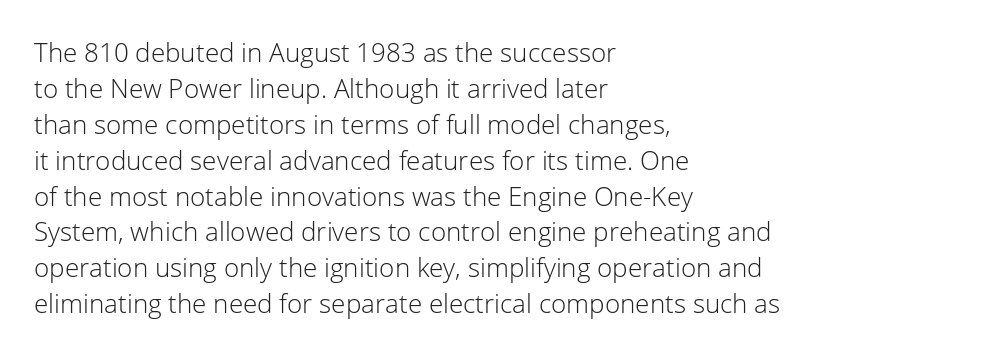
The image shows 26 px text type, upright; set left-aligned, normal line spacing (1.38x), normal letter spacing, not underlined.
